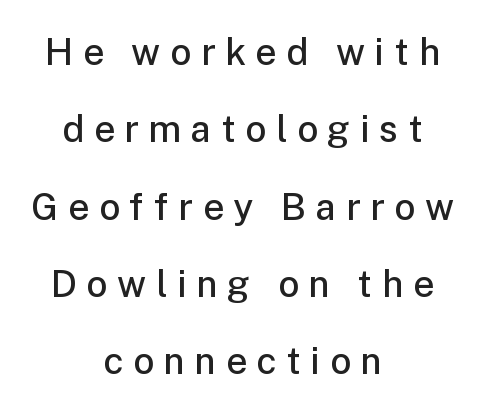
Letter spacing: wide. As a designer I'd log this as weight 600, semibold. A typesetter would label this face a sans. Anything drawn beneath the words? Only blank space. Proportional: the letters do not fall into vertical columns. Leading is clearly above the norm, producing a sparse column.
